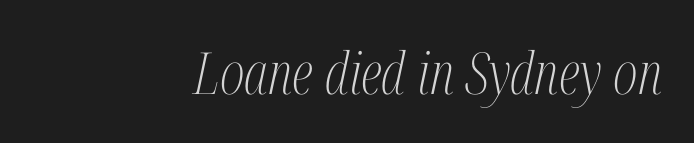
Q: Is the text bold? A: No.
Q: Is the text italic (slanted)? A: Yes, it leans right by about 12 degrees.
Q: Is the typeface a serif or a sans-serif typeface? A: Serif.
Q: Is the text underlined? A: No.
Q: How is the paragraph aligned? A: Right-aligned.
Q: Is the spacing between letters normal or unusually wide? A: Normal.
Q: Width (condensed, normal, or wide)? A: Condensed.
Q: Stroke contrast? A: Medium.
Q: x-height? A: Medium.
Q: Monospaced? A: No.
